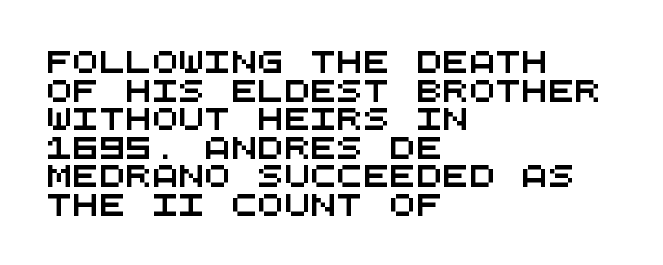
Q: Is the text underlined? A: No.
Q: How is the paragraph aligned? A: Left-aligned.
Q: Is the spacing between letters normal or unusually wide? A: Normal.
Q: Is the spacing between lines tight, normal or loose? A: Normal.
